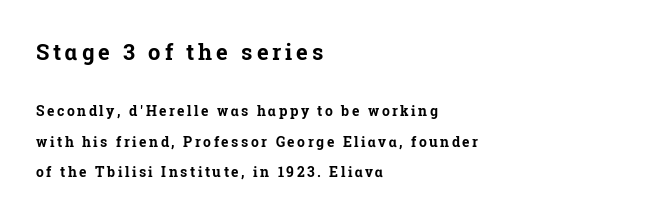
{"italic": "no", "bold": "yes", "underline": "no", "align": "left", "line_spacing": "loose", "line_spacing_ratio": 2.17, "larger_block": "first", "size_ratio": 1.57, "glyph_px": 22}
